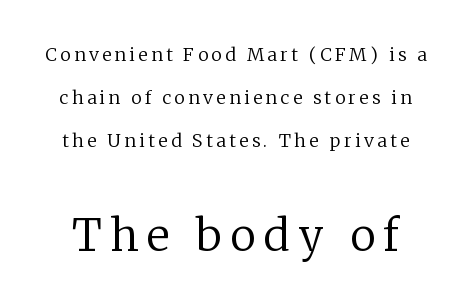
Honestly, the rows look like they've been pulled way apart. The strokes carry an ordinary text weight at most. A typesetter would label this face a serif. Has an underline been added? It has not.
